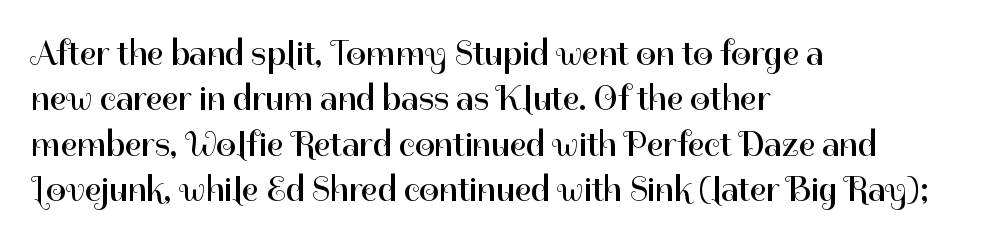
The image shows 35 px regular-weight sans-serif type, upright; set left-aligned, normal line spacing (1.3x), normal letter spacing, not underlined; high stroke contrast and a medium x-height.
